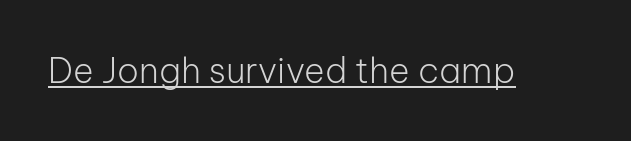
Q: Is the text bold? A: No.
Q: Is the text italic (slanted)? A: No, it is upright.
Q: Is the typeface a serif or a sans-serif typeface? A: Sans-serif.
Q: Is the text underlined? A: Yes.
Q: Is the spacing between letters normal or unusually wide? A: Normal.
Q: Width (condensed, normal, or wide)? A: Normal.
Q: Stroke contrast? A: Low.
Q: x-height? A: Medium.
Q: Monospaced? A: No.
